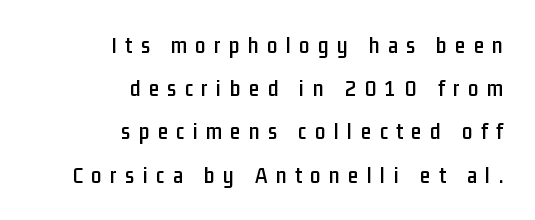
The horizontal fit of the characters is loose and conspicuously gappy. The gap between lines stays unmarked. The setting favours the right margin, as signatures and pull-quotes sometimes do. Rendered with straight, roman letterforms.
